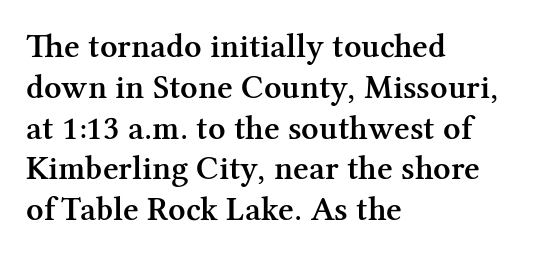
Q: Is the text bold? A: Semi-bold.
Q: Is the text italic (slanted)? A: No, it is upright.
Q: Is the typeface a serif or a sans-serif typeface? A: Serif.
Q: Is the text underlined? A: No.
Q: How is the paragraph aligned? A: Left-aligned.
Q: Is the spacing between letters normal or unusually wide? A: Normal.
Q: Width (condensed, normal, or wide)? A: Normal.
Q: Stroke contrast? A: Medium.
Q: x-height? A: Medium.
Q: Monospaced? A: No.
